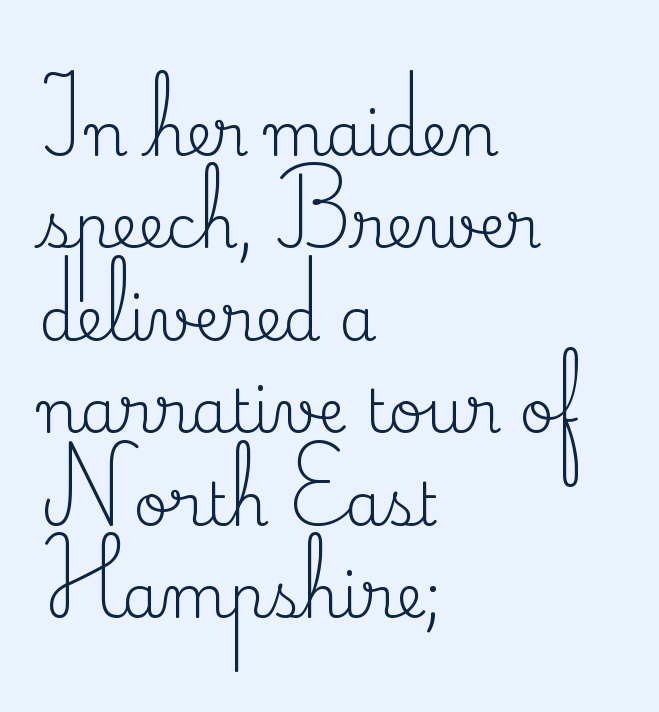
Does the lettering tilt? It doesn't — this is upright. Looks like regular typesetting: each glyph gets only the width it needs. Stroke terminals: seriffed. The weight would be labelled regular, book, light, or lighter still. Plain, unruled lines of type.
